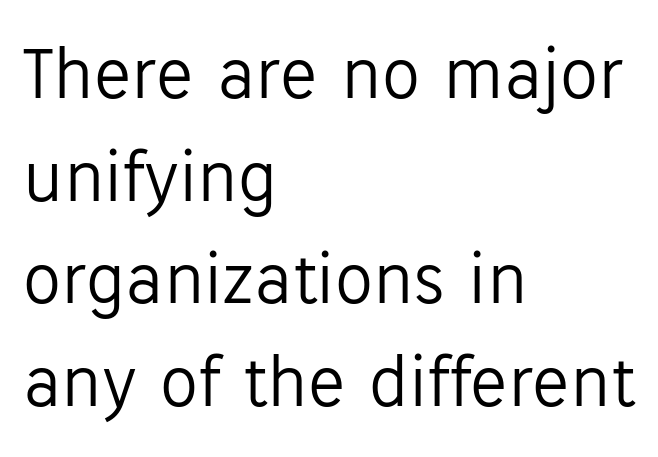
Q: Is the text bold? A: No.
Q: Is the text italic (slanted)? A: No, it is upright.
Q: Is the typeface a serif or a sans-serif typeface? A: Sans-serif.
Q: Is the text underlined? A: No.
Q: How is the paragraph aligned? A: Left-aligned.
Q: Is the spacing between letters normal or unusually wide? A: Normal.
Q: Is the spacing between lines tight, normal or loose? A: Normal.
Q: Width (condensed, normal, or wide)? A: Normal.
Q: Stroke contrast? A: Low.
Q: x-height? A: Medium.
Q: Monospaced? A: No.
